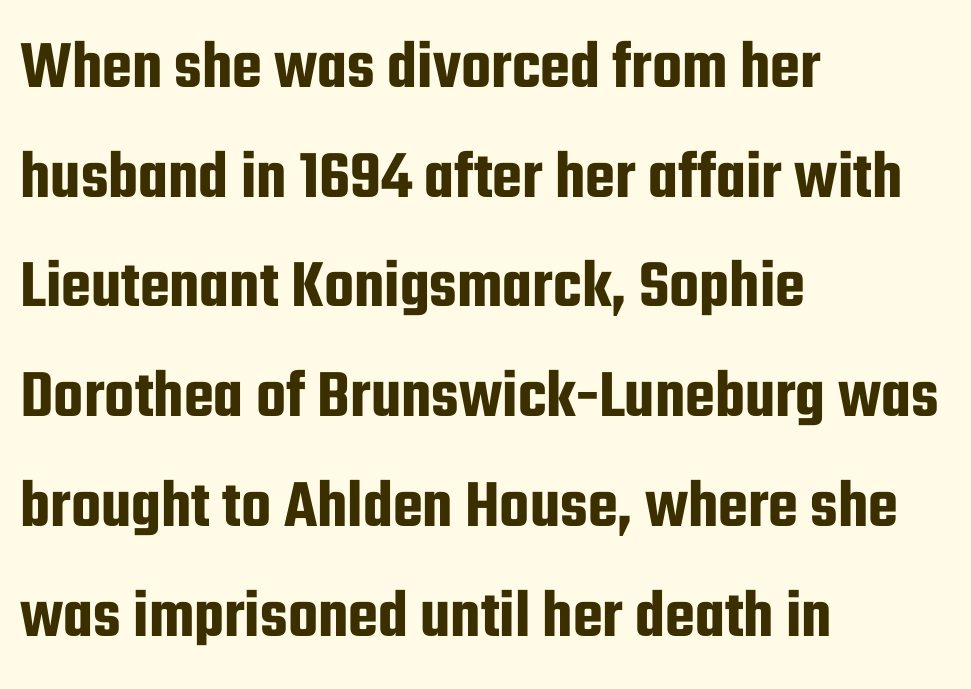
Anything drawn beneath the words? Only blank space. You could not count columns in this text — the font is proportionally spaced. The face used here is a sans, in the tradition of grotesques and geometrics. The leading is moderate, giving the passage an even texture. Where is the straight margin? On the left.
